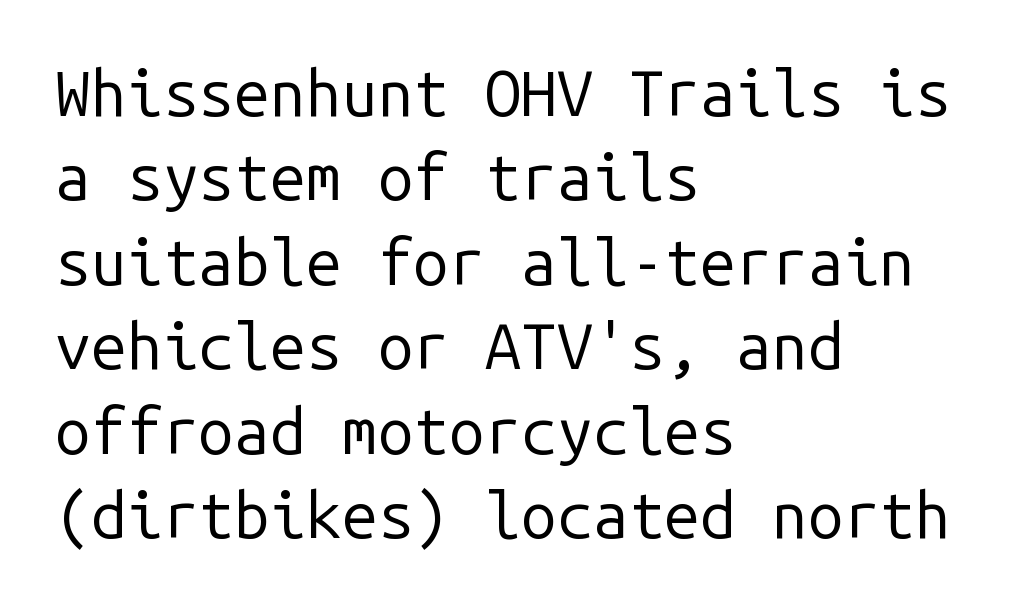
The image shows 64 px regular-weight sans-serif type, upright, monospaced; set left-aligned, normal line spacing (1.32x), normal letter spacing, not underlined; low stroke contrast and a medium x-height.
